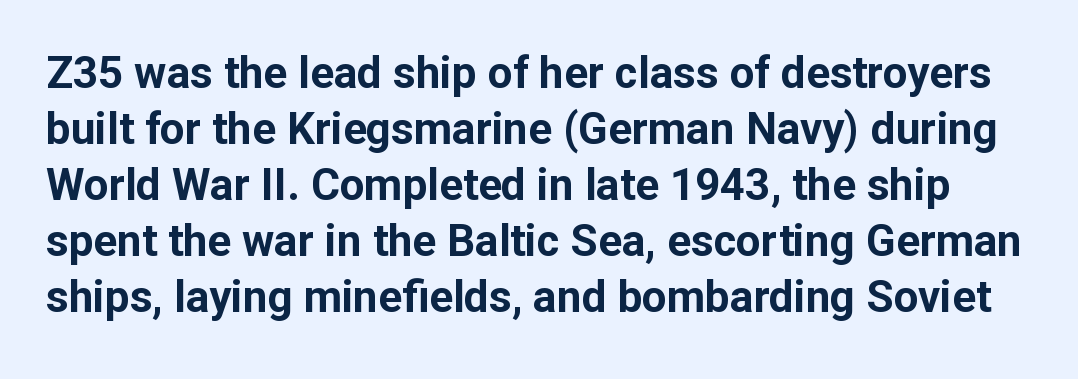
Q: Is the text bold? A: Yes.
Q: Is the text italic (slanted)? A: No, it is upright.
Q: Is the typeface a serif or a sans-serif typeface? A: Sans-serif.
Q: Is the text underlined? A: No.
Q: Is the spacing between letters normal or unusually wide? A: Normal.
Q: Is the spacing between lines tight, normal or loose? A: Normal.
Q: Width (condensed, normal, or wide)? A: Normal.
Q: Stroke contrast? A: Low.
Q: x-height? A: Medium.
Q: Monospaced? A: No.
